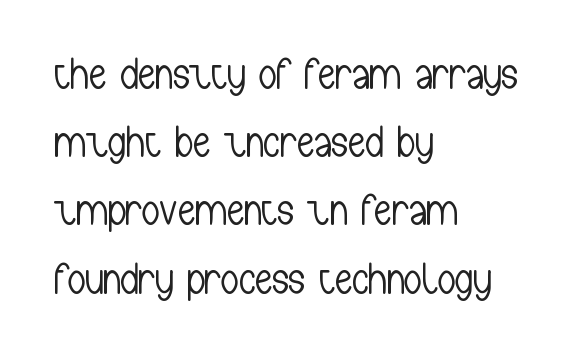
{"serif": "no", "italic": "no", "bold": "no", "weight": "light", "width": "condensed", "stroke_contrast": "low", "x_height": "medium", "monospaced": "no", "underline": "no", "align": "left", "line_spacing": "normal", "line_spacing_ratio": 1.55, "letter_spacing": "normal", "letter_spacing_em": 0.0, "glyph_px": 44}
